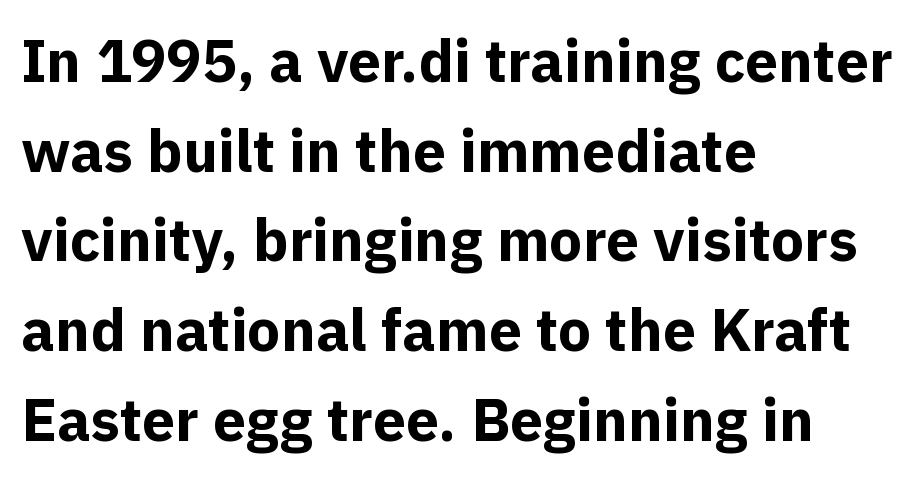
{"serif": "no", "italic": "no", "bold": "yes", "weight": "bold", "width": "normal", "x_height": "medium", "monospaced": "no", "underline": "no", "align": "left", "line_spacing": "normal", "line_spacing_ratio": 1.52, "letter_spacing": "normal", "letter_spacing_em": 0.0, "glyph_px": 59}
